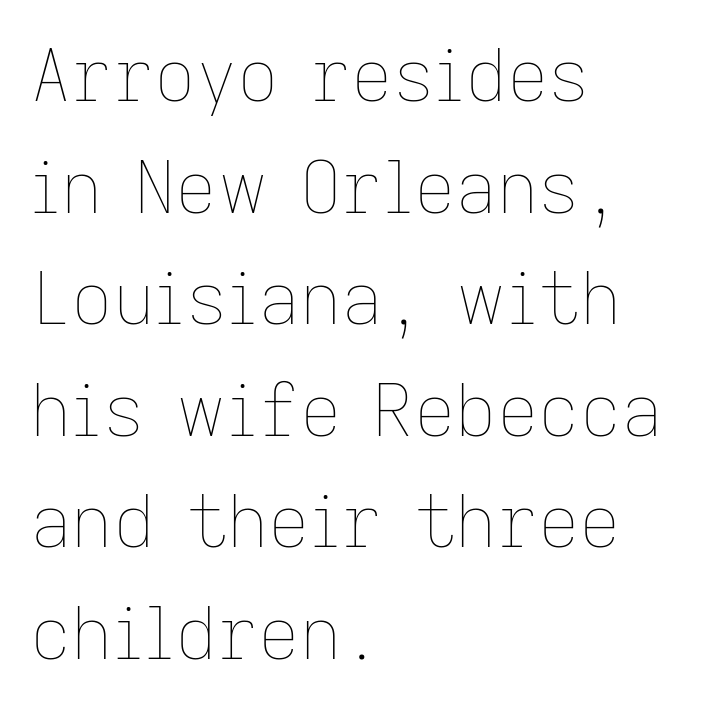
Is the type heavy? It reads as light-to-regular instead. A typesetter would call this proportional, since set widths differ per character. Leftover space on each line is placed entirely after the last word. Look at the tracking — it's just the regular setting, nothing added. Check the space under the baseline: it is left empty.
